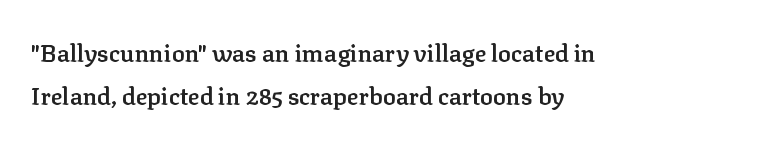
Q: Is the text bold? A: Semi-bold.
Q: Is the text italic (slanted)? A: No, it is upright.
Q: Is the text underlined? A: No.
Q: How is the paragraph aligned? A: Left-aligned.
Q: Is the spacing between letters normal or unusually wide? A: Normal.
